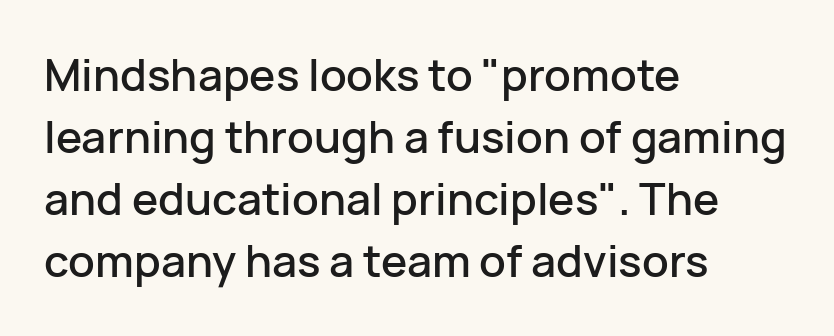
{"serif": "no", "italic": "no", "width": "normal", "stroke_contrast": "low", "x_height": "medium", "monospaced": "no", "underline": "no", "align": "left", "line_spacing": "normal", "line_spacing_ratio": 1.41, "letter_spacing": "normal", "letter_spacing_em": 0.0, "glyph_px": 44}
